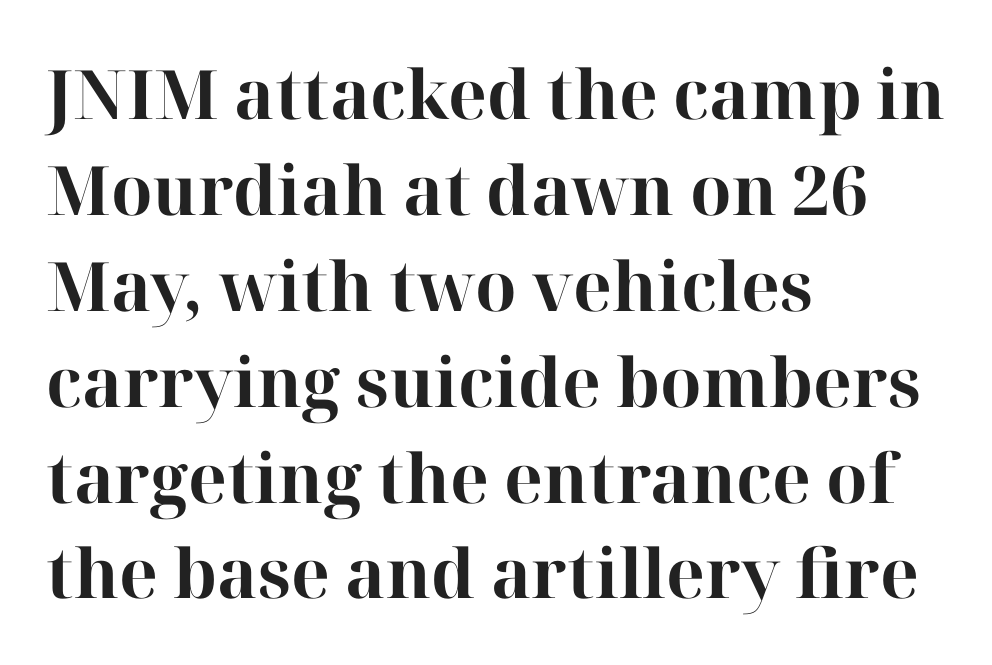
Q: Is the text bold? A: Yes.
Q: Is the text italic (slanted)? A: No, it is upright.
Q: Is the typeface a serif or a sans-serif typeface? A: Serif.
Q: Is the text underlined? A: No.
Q: How is the paragraph aligned? A: Left-aligned.
Q: Is the spacing between letters normal or unusually wide? A: Normal.
Q: Is the spacing between lines tight, normal or loose? A: Normal.
Q: Width (condensed, normal, or wide)? A: Normal.
Q: Stroke contrast? A: High.
Q: x-height? A: Medium.
Q: Monospaced? A: No.
